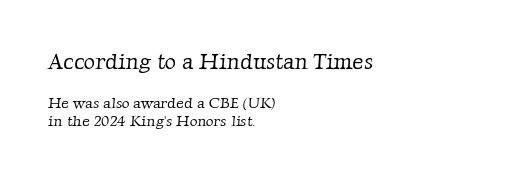
Q: Is the text bold? A: No.
Q: Is the text underlined? A: No.
Q: How is the paragraph aligned? A: Left-aligned.
Q: Is the spacing between letters normal or unusually wide? A: Normal.
Q: Which block of text is set in a larger size, the first (top) or the second (bottom)? A: The first (top) one.
